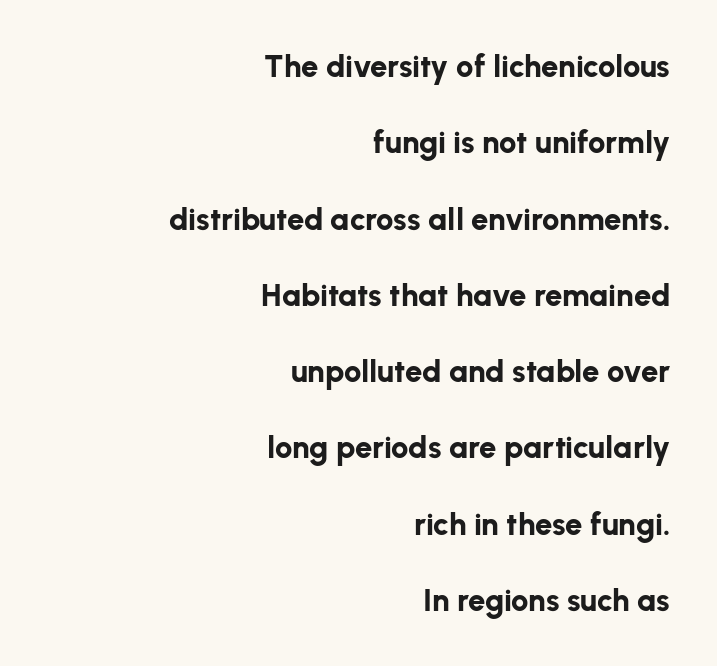
Successive baselines arrive slowly, with a big drop between each. Students, note that the glyphs here touch the page at normal intervals. Looks like regular typesetting: each glyph gets only the width it needs. Italic? Not at all — the glyphs are vertical. Check the space under the baseline: it is left empty.
